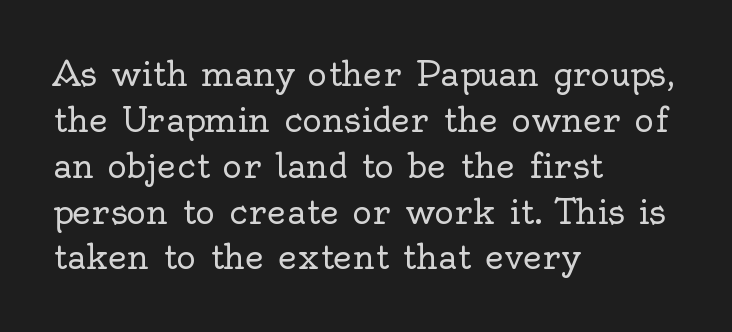
The image shows 33 px regular-weight serif type, upright; set left-aligned, normal line spacing (1.39x), normal letter spacing, not underlined; a small x-height.
